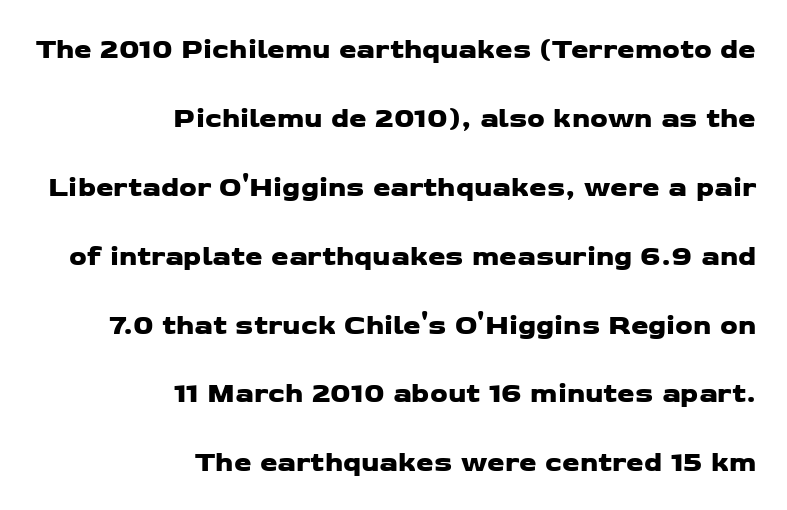
{"serif": "no", "width": "wide", "stroke_contrast": "low", "x_height": "medium", "monospaced": "no", "underline": "no", "align": "right", "line_spacing": "loose", "line_spacing_ratio": 2.46, "letter_spacing": "normal", "letter_spacing_em": 0.0, "glyph_px": 28}
